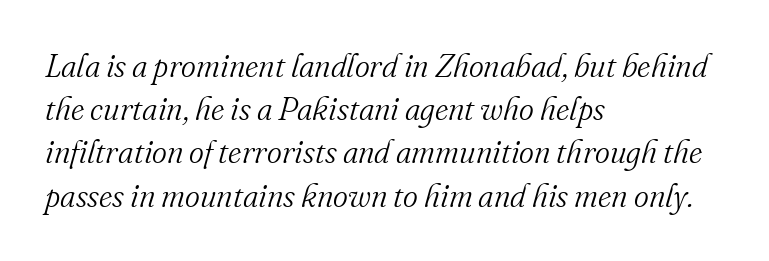
The gaps between neighbouring characters are ordinary and unremarkable. The characters are drawn with everyday or finer stroke widths. What's the leading like? Ordinary, nothing unusual. The passage shown is typed in a proportional face where columns would drift. The zone under the glyphs is completely vacant.
